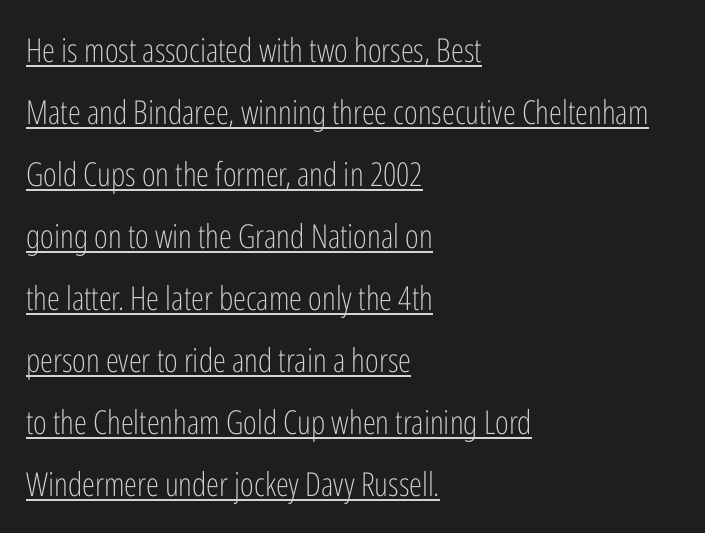
Weight class: somewhere from thin through regular. Short note: letters normally spaced. All the whitespace from short lines collects on the right. Each letter keeps its own natural width here, so spacing adapts to shape. Does a line run under the words? Yes, clearly.
